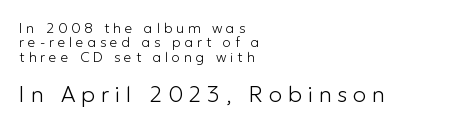
Quick note: not italic, upright. Compared with a centered layout, this one pins lines to the left instead. Summary of weight: not heavy and not bold. Line spacing here is tight. Does extra space separate the letters? Yes, quite a lot of it.
